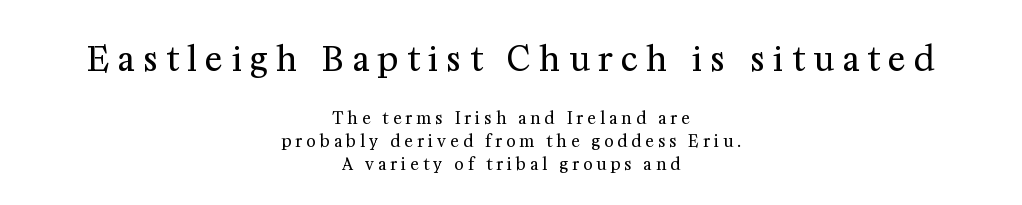
{"serif": "yes", "italic": "no", "bold": "no", "weight": "regular", "width": "normal", "stroke_contrast": "medium", "x_height": "medium", "monospaced": "no", "underline": "no", "align": "center", "line_spacing": "normal", "line_spacing_ratio": 1.42, "letter_spacing": "wide", "letter_spacing_em": 0.26, "larger_block": "first", "size_ratio": 2.06, "glyph_px": 33}
